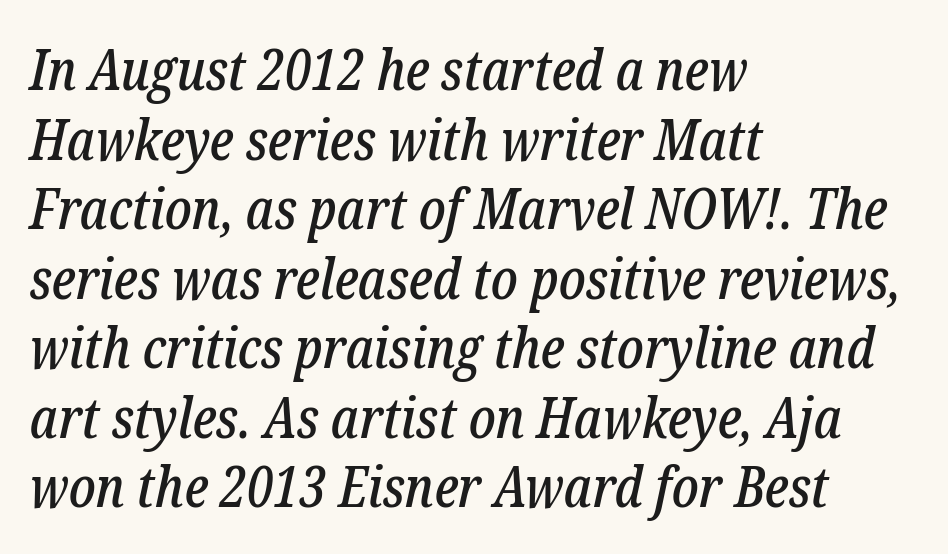
Q: Is the text italic (slanted)? A: Yes, it leans right by about 12 degrees.
Q: Is the typeface a serif or a sans-serif typeface? A: Serif.
Q: Is the text underlined? A: No.
Q: How is the paragraph aligned? A: Left-aligned.
Q: Is the spacing between letters normal or unusually wide? A: Normal.
Q: Width (condensed, normal, or wide)? A: Condensed.
Q: Stroke contrast? A: Low.
Q: x-height? A: Medium.
Q: Monospaced? A: No.
